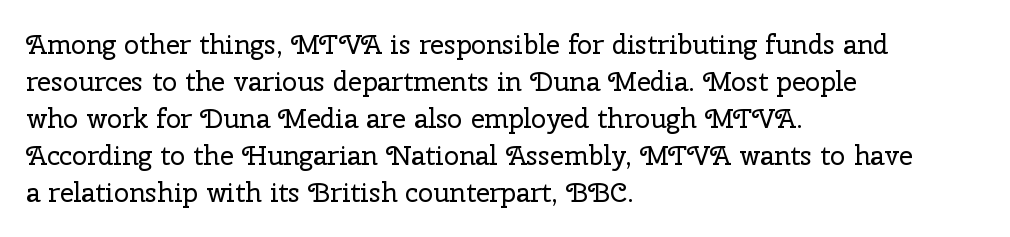
The image shows 27 px text type, upright; set left-aligned, normal line spacing (1.37x), normal letter spacing, not underlined.
